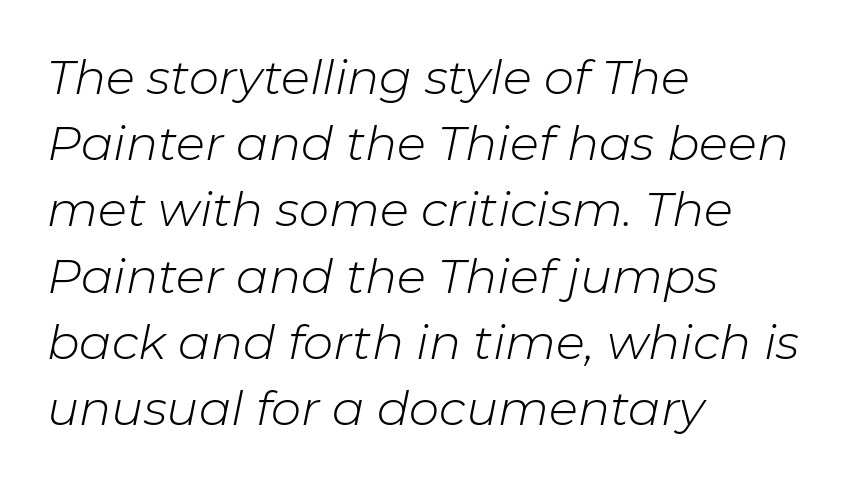
{"italic": "yes", "lean": "right", "slant_degrees": 11, "bold": "no", "weight": "light", "width": "normal", "stroke_contrast": "low", "x_height": "medium", "monospaced": "no", "underline": "no", "align": "left", "line_spacing": "normal", "line_spacing_ratio": 1.38, "letter_spacing": "normal", "letter_spacing_em": 0.0, "glyph_px": 48}
